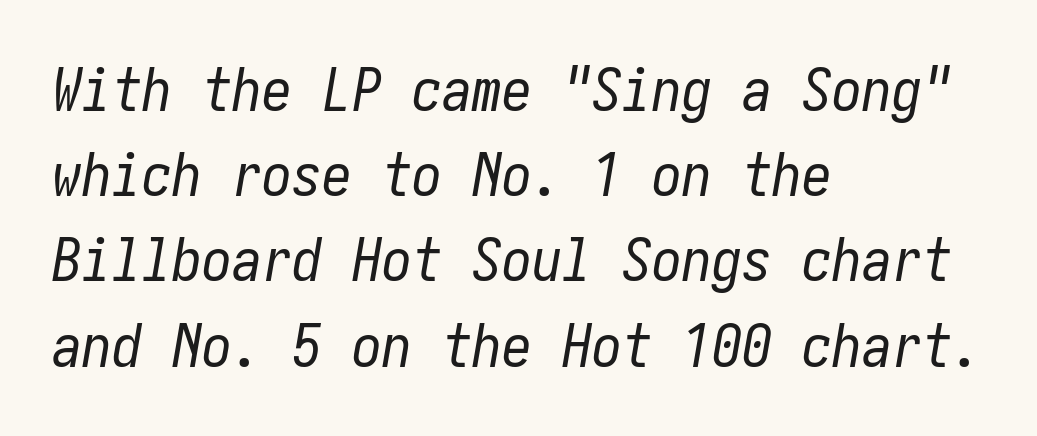
{"italic": "yes", "lean": "right", "slant_degrees": 10, "bold": "no", "weight": "regular", "width": "condensed", "stroke_contrast": "low", "x_height": "medium", "underline": "no", "align": "left", "line_spacing": "normal", "line_spacing_ratio": 1.42, "letter_spacing": "normal", "letter_spacing_em": 0.0, "glyph_px": 60}
